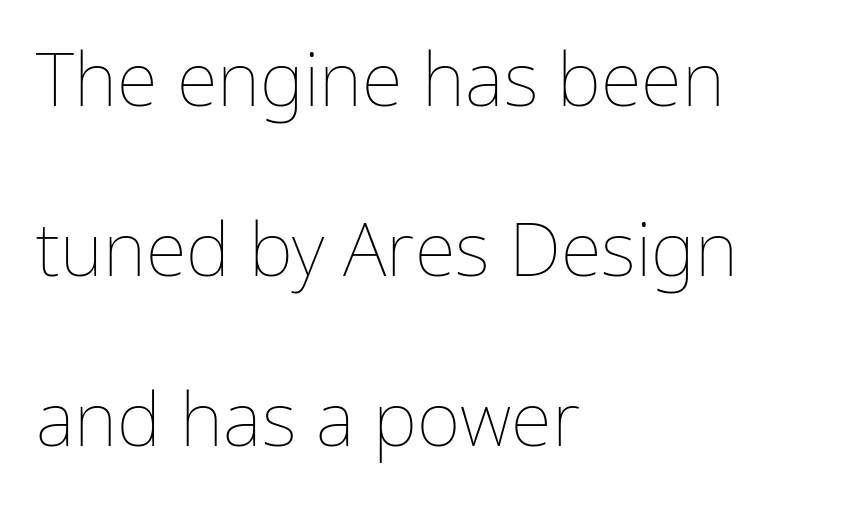
Q: Is the text bold? A: No.
Q: Is the text italic (slanted)? A: No, it is upright.
Q: Is the text underlined? A: No.
Q: How is the paragraph aligned? A: Left-aligned.
Q: Is the spacing between letters normal or unusually wide? A: Normal.
Q: Is the spacing between lines tight, normal or loose? A: Loose.
Q: Width (condensed, normal, or wide)? A: Normal.
Q: Stroke contrast? A: Low.
Q: x-height? A: Medium.
Q: Monospaced? A: No.
